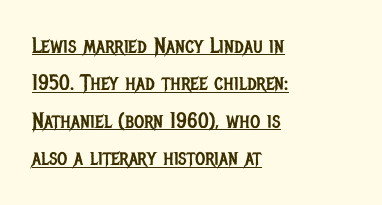
{"italic": "no", "bold": "no", "underline": "yes", "align": "left", "line_spacing": "normal", "line_spacing_ratio": 1.7, "letter_spacing": "normal", "letter_spacing_em": 0.0, "glyph_px": 22}
